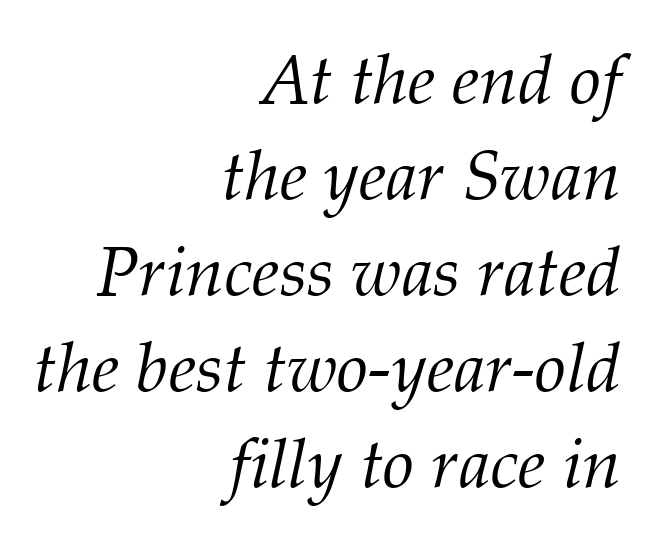
{"serif": "yes", "italic": "yes", "lean": "right", "slant_degrees": 12, "bold": "no", "weight": "light", "width": "normal", "stroke_contrast": "medium", "x_height": "medium", "monospaced": "no", "underline": "no", "align": "right", "line_spacing": "normal", "line_spacing_ratio": 1.37, "letter_spacing": "normal", "letter_spacing_em": 0.0, "glyph_px": 70}
